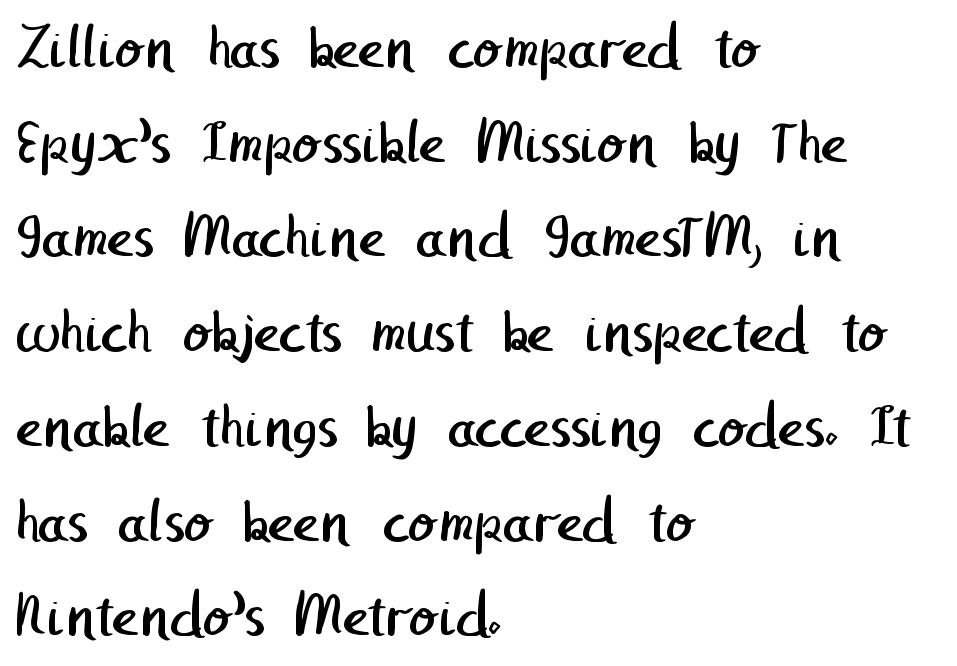
Q: Is the text bold? A: No.
Q: Is the typeface a serif or a sans-serif typeface? A: Sans-serif.
Q: Is the text underlined? A: No.
Q: How is the paragraph aligned? A: Left-aligned.
Q: Is the spacing between letters normal or unusually wide? A: Normal.
Q: Is the spacing between lines tight, normal or loose? A: Normal.
Q: Width (condensed, normal, or wide)? A: Normal.
Q: Stroke contrast? A: Low.
Q: x-height? A: Medium.
